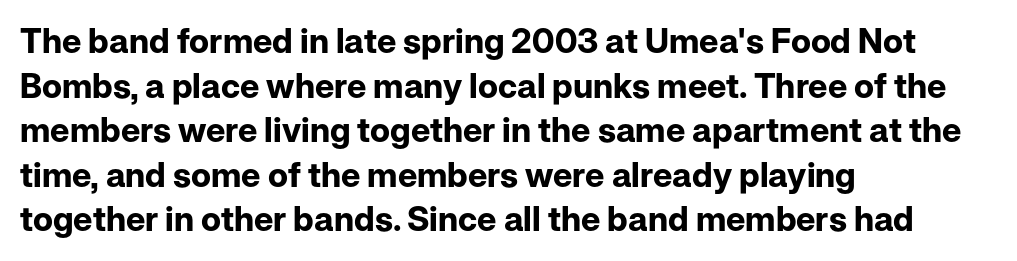
The image shows 34 px bold sans-serif type, upright; set left-aligned, normal line spacing (1.31x), normal letter spacing, not underlined; low stroke contrast and a medium x-height.
